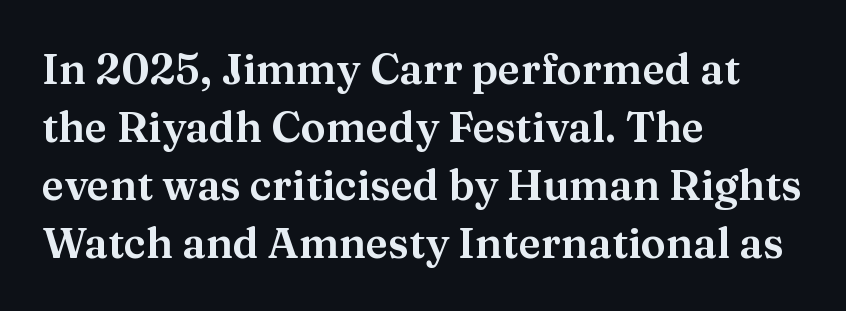
The rendering uses natural spacing where letterforms have individual widths. Summary of vertical rhythm: regular, with standard interline spacing. Unlike a clean sans, this face finishes its strokes with serifs. Has an underline been added? It has not. The letters sit at their default tracking, neither squeezed nor spread. Rendered with straight, roman letterforms.
